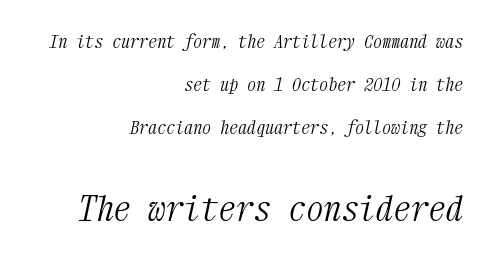
It's the slanting kind of type. Weight: not bold — regular or lighter. Reading down the block, your eye finds every line finishing at a fixed right position. Caption: upper text group reduced, lower text group enlarged. Honestly, the rows look like they've been pulled way apart.
